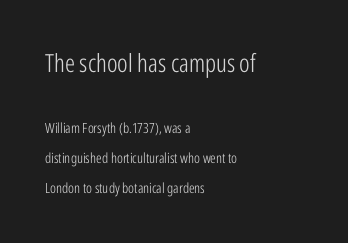
The image shows 25 px text type, upright; set left-aligned, loose line spacing (2.13x), normal letter spacing, not underlined; the first (top) block is 1.79x larger.
